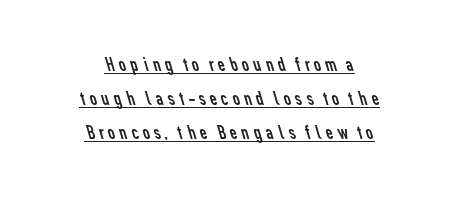
The rendering uses the underline text-decoration. Stems here are at most as thick as an everyday book face. Students, observe: this is what conventionally led text looks like. Both edges are ragged and mirror each other, which tells us the setting is centered.
